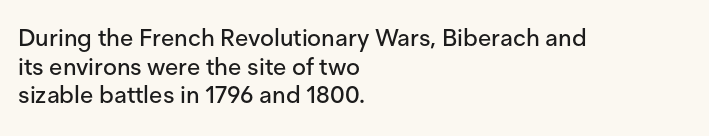
{"italic": "no", "underline": "no", "align": "left", "line_spacing_ratio": 1.19, "letter_spacing": "normal", "letter_spacing_em": 0.0, "glyph_px": 24}
